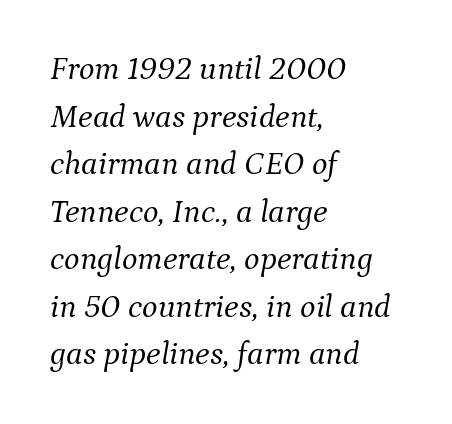
The ragged edge is on the right, which tells us the setting is flush left. The typeface chosen for these lines features serifs. The block of text has a typical density, with ordinary space between rows. The weight tops out at a normal text grade. The passage shown is typed in a proportional face where columns would drift.
